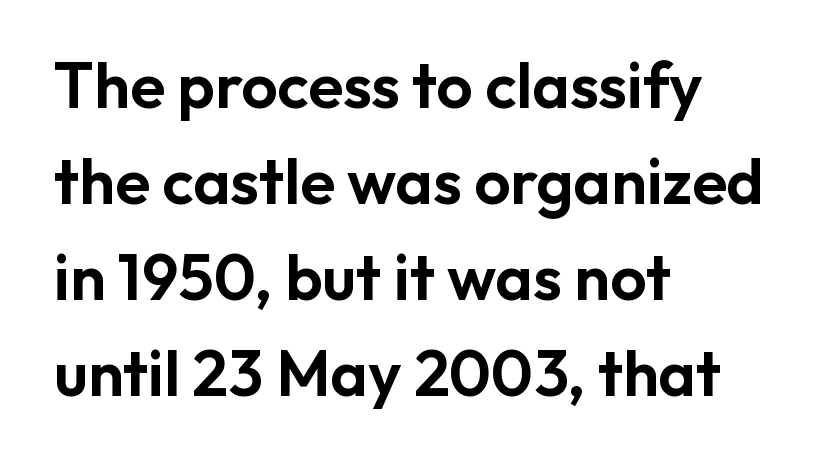
{"serif": "no", "italic": "no", "width": "normal", "stroke_contrast": "low", "x_height": "medium", "monospaced": "no", "underline": "no", "align": "left", "line_spacing": "normal", "line_spacing_ratio": 1.5, "letter_spacing": "normal", "letter_spacing_em": 0.0, "glyph_px": 64}
